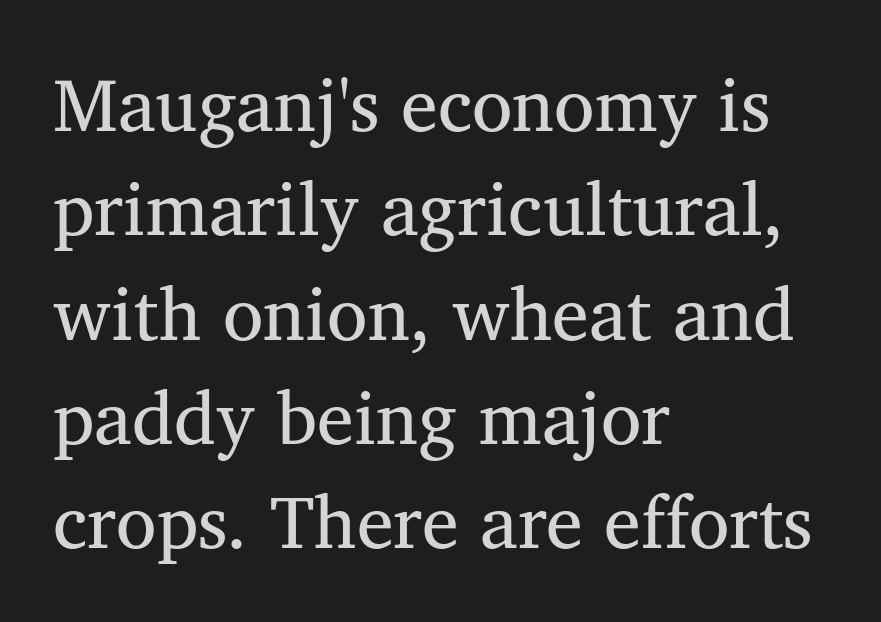
Q: Is the text bold? A: No.
Q: Is the text italic (slanted)? A: No, it is upright.
Q: Is the typeface a serif or a sans-serif typeface? A: Serif.
Q: Is the text underlined? A: No.
Q: How is the paragraph aligned? A: Left-aligned.
Q: Is the spacing between letters normal or unusually wide? A: Normal.
Q: Is the spacing between lines tight, normal or loose? A: Normal.
Q: Width (condensed, normal, or wide)? A: Normal.
Q: Stroke contrast? A: Medium.
Q: x-height? A: Medium.
Q: Monospaced? A: No.
